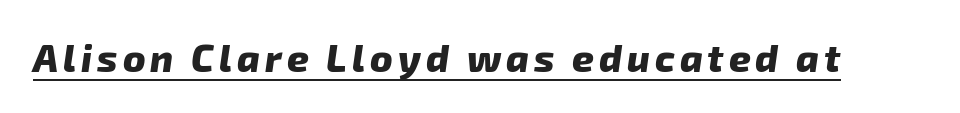
You could not count columns in this text — the font is proportionally spaced. Emphasis is given by a line drawn under the lettering. Is this a sans? Yes — the strokes have no serifs. Bold? Absolutely — the strokes are thick and heavy.
